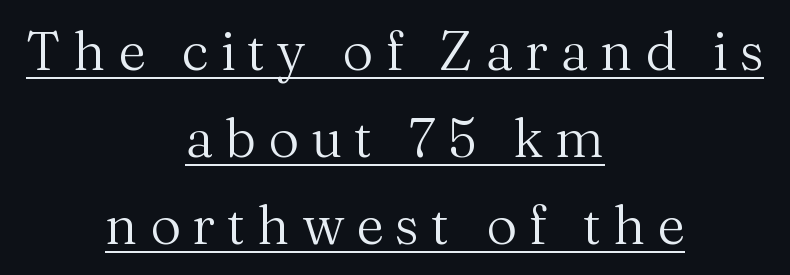
{"serif": "yes", "italic": "no", "bold": "no", "weight": "regular", "width": "normal", "stroke_contrast": "medium", "x_height": "medium", "monospaced": "no", "underline": "yes", "align": "center", "line_spacing": "normal", "line_spacing_ratio": 1.61, "letter_spacing": "wide", "letter_spacing_em": 0.22, "glyph_px": 54}
